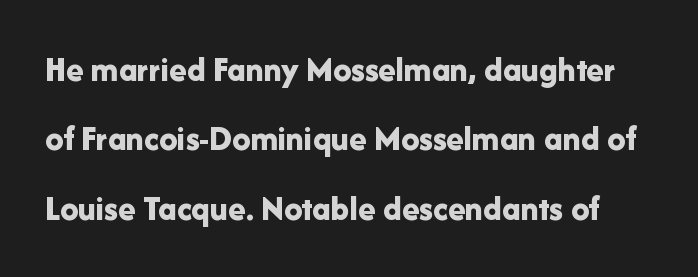
Q: Is the text bold? A: Yes.
Q: Is the text italic (slanted)? A: No, it is upright.
Q: Is the typeface a serif or a sans-serif typeface? A: Sans-serif.
Q: Is the text underlined? A: No.
Q: Is the spacing between letters normal or unusually wide? A: Normal.
Q: Is the spacing between lines tight, normal or loose? A: Loose.
Q: Width (condensed, normal, or wide)? A: Normal.
Q: Stroke contrast? A: Low.
Q: x-height? A: Medium.
Q: Monospaced? A: No.
